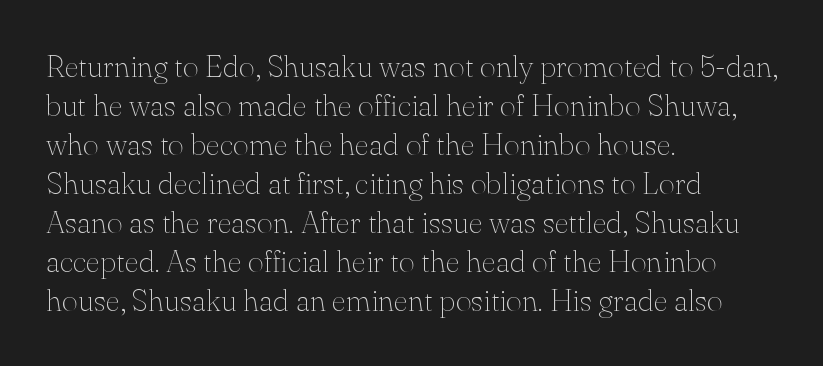
Does the lettering tilt? It doesn't — this is upright. Stem width sits at or under what a default text font uses. This sample has the flowing, uneven cadence of proportional lettering. If you drew a ruler down the left edge, every line would touch it. Serifs: yes, visible at the terminals of the letterforms. Interline gaps are of average width in this sample.
